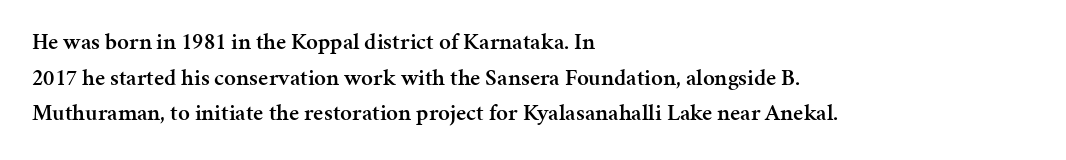
Q: Is the text bold? A: Semi-bold.
Q: Is the text italic (slanted)? A: No, it is upright.
Q: Is the text underlined? A: No.
Q: How is the paragraph aligned? A: Left-aligned.
Q: Is the spacing between letters normal or unusually wide? A: Normal.
Q: Is the spacing between lines tight, normal or loose? A: Normal.
